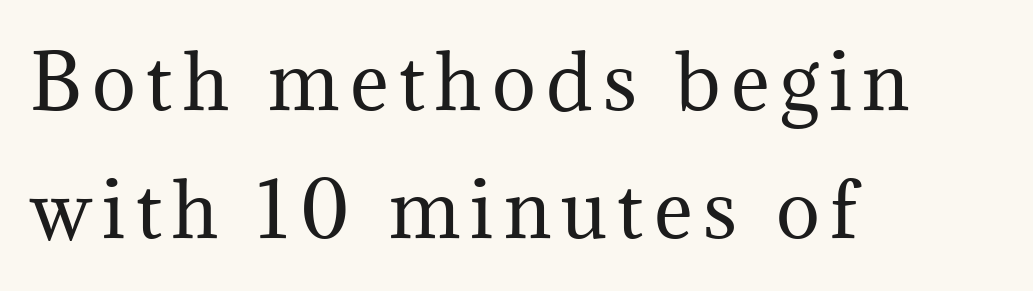
The image shows 74 px regular-weight serif type, upright; set left-aligned, line spacing 1.73x, not underlined; medium stroke contrast and a medium x-height.
